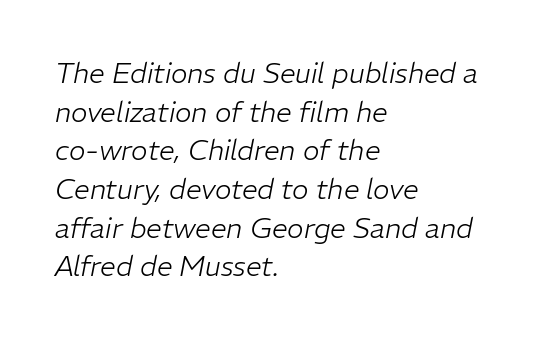
Horizontal alignment here is leftward, the default for most running prose. In terms of posture, this sample is oblique. Honestly, the letter spacing is just normal — you wouldn't notice it. A typesetter would call this leading conventional body-copy spacing. Think standard paragraph weight, or any step lighter than that.
